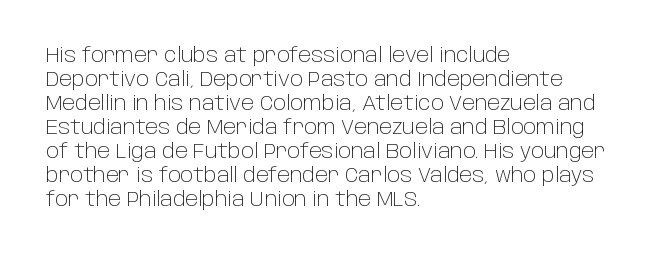
Q: Is the text bold? A: No.
Q: Is the text italic (slanted)? A: No, it is upright.
Q: Is the text underlined? A: No.
Q: How is the paragraph aligned? A: Left-aligned.
Q: Is the spacing between letters normal or unusually wide? A: Normal.
